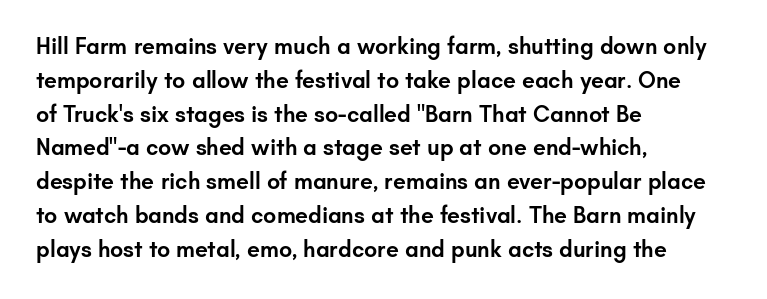
The image shows 23 px text type, upright; set left-aligned, normal line spacing (1.47x), normal letter spacing, not underlined.
